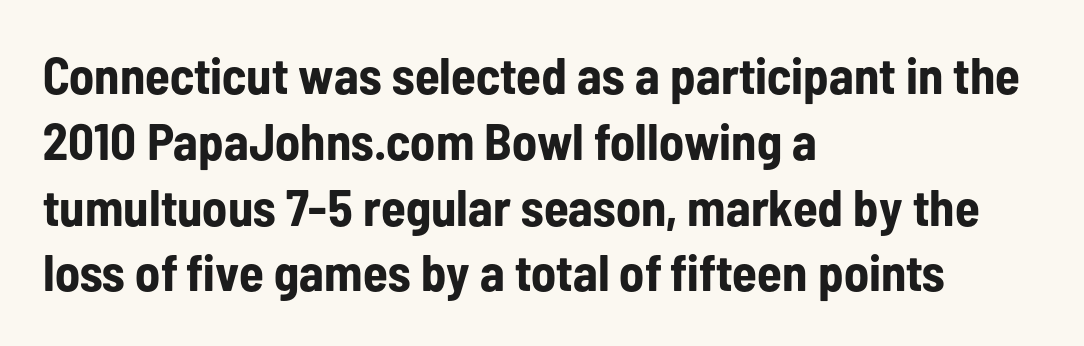
Q: Is the text bold? A: Yes.
Q: Is the text italic (slanted)? A: No, it is upright.
Q: Is the typeface a serif or a sans-serif typeface? A: Sans-serif.
Q: Is the text underlined? A: No.
Q: How is the paragraph aligned? A: Left-aligned.
Q: Is the spacing between letters normal or unusually wide? A: Normal.
Q: Is the spacing between lines tight, normal or loose? A: Normal.
Q: Width (condensed, normal, or wide)? A: Condensed.
Q: Stroke contrast? A: Low.
Q: x-height? A: Medium.
Q: Monospaced? A: No.
